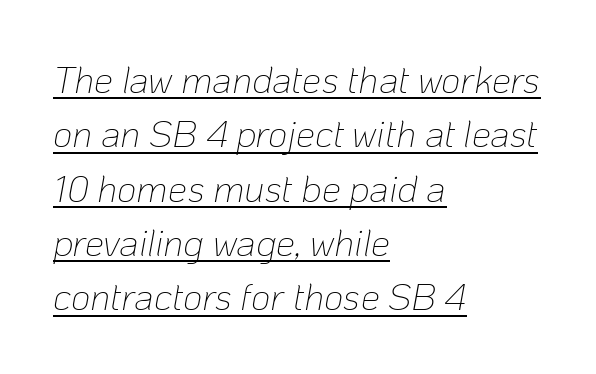
Caption: standard tracking, unaltered. Leftover space on each line is placed entirely after the last word. The font is comparable to plain body text, perhaps lighter. Vertically, the passage feels balanced, rows spaced as you'd expect. What decoration does the sample have? An underline. The whole block is typeset with a tilt.
